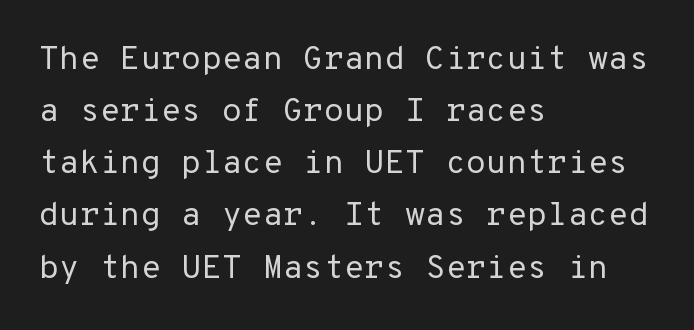
The image shows 33 px regular-weight sans-serif type, upright, monospaced; set left-aligned, normal line spacing (1.58x), normal letter spacing, not underlined; low stroke contrast and a medium x-height.
